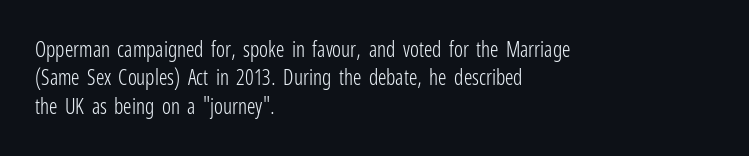
{"italic": "no", "bold": "no", "underline": "no", "align": "left", "line_spacing": "normal", "line_spacing_ratio": 1.35, "letter_spacing": "normal", "letter_spacing_em": 0.0, "glyph_px": 21}
